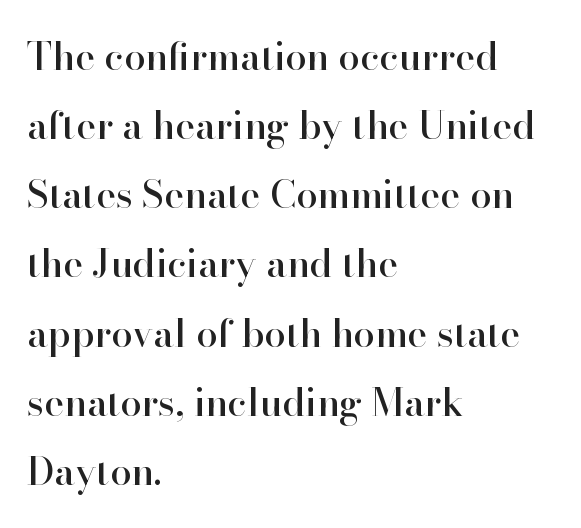
{"serif": "yes", "italic": "no", "width": "normal", "stroke_contrast": "high", "x_height": "small", "monospaced": "no", "underline": "no", "align": "left", "line_spacing_ratio": 1.82, "letter_spacing": "normal", "letter_spacing_em": 0.0, "glyph_px": 38}
